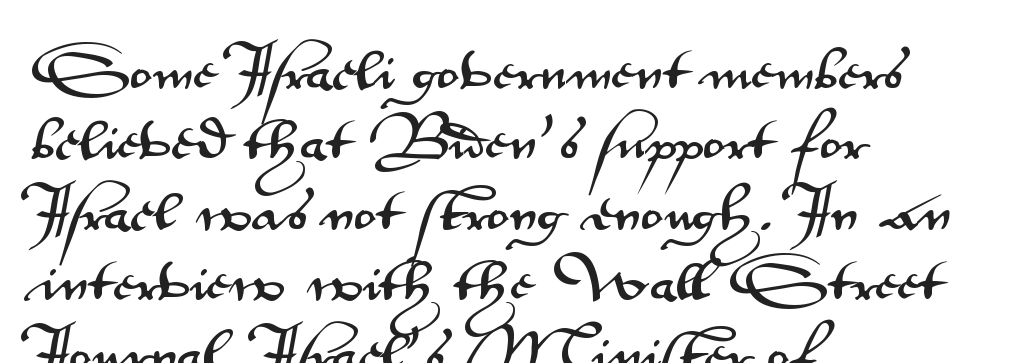
{"serif": "no", "width": "wide", "stroke_contrast": "medium", "x_height": "small", "monospaced": "no", "underline": "no", "align": "left", "line_spacing": "normal", "line_spacing_ratio": 1.5, "letter_spacing": "normal", "letter_spacing_em": 0.0, "glyph_px": 47}
